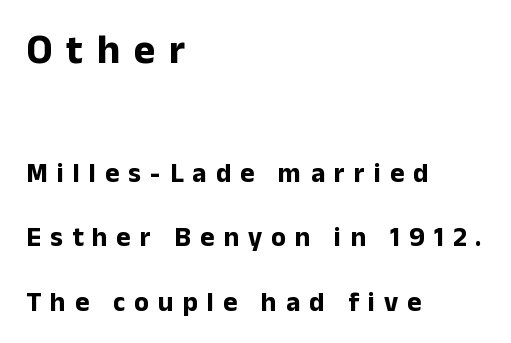
{"serif": "no", "italic": "no", "bold": "yes", "weight": "bold", "width": "normal", "stroke_contrast": "low", "x_height": "medium", "monospaced": "no", "underline": "no", "align": "left", "line_spacing": "loose", "line_spacing_ratio": 2.39, "letter_spacing": "wide", "letter_spacing_em": 0.34, "larger_block": "first", "size_ratio": 1.52, "glyph_px": 41}
